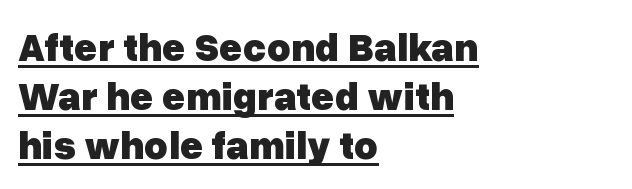
{"serif": "no", "italic": "no", "bold": "yes", "weight": "heavy", "width": "normal", "stroke_contrast": "low", "x_height": "medium", "monospaced": "no", "underline": "yes", "align": "left", "line_spacing_ratio": 1.22, "letter_spacing": "normal", "letter_spacing_em": 0.0, "glyph_px": 40}
